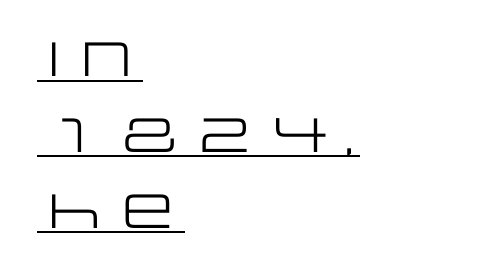
{"serif": "no", "italic": "no", "bold": "no", "weight": "regular", "width": "wide", "stroke_contrast": "low", "x_height": "large", "monospaced": "no", "underline": "yes", "align": "left", "line_spacing": "normal", "line_spacing_ratio": 1.58, "letter_spacing": "normal", "letter_spacing_em": 0.0, "glyph_px": 48}
